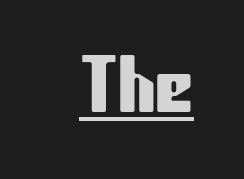
Q: Is the text italic (slanted)? A: No, it is upright.
Q: Is the typeface a serif or a sans-serif typeface? A: Sans-serif.
Q: Is the text underlined? A: Yes.
Q: Is the spacing between letters normal or unusually wide? A: Normal.
Q: Width (condensed, normal, or wide)? A: Condensed.
Q: Stroke contrast? A: Low.
Q: x-height? A: Medium.
Q: Monospaced? A: No.
